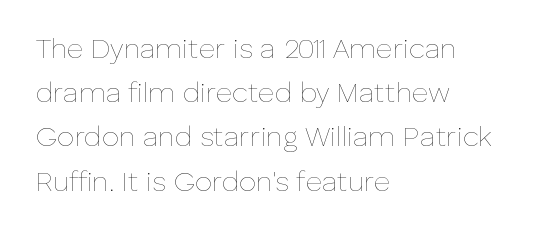
Q: Is the text bold? A: No.
Q: Is the text italic (slanted)? A: No, it is upright.
Q: Is the text underlined? A: No.
Q: How is the paragraph aligned? A: Left-aligned.
Q: Is the spacing between letters normal or unusually wide? A: Normal.
Q: Is the spacing between lines tight, normal or loose? A: Normal.
Q: Width (condensed, normal, or wide)? A: Normal.
Q: Stroke contrast? A: Low.
Q: x-height? A: Medium.
Q: Monospaced? A: No.
